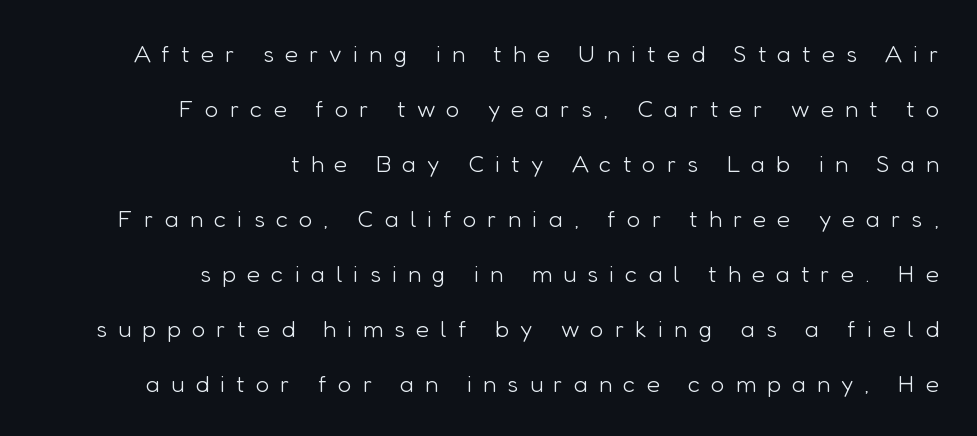
You could only call the tracking loose — the letters float apart. This is the regular roman posture of the typeface. Casual observation: everything's shoved over to the right. Reading down the column, the eye jumps a long way to each next line. Unbolded letterforms with no extra heft. Underline: absent.
